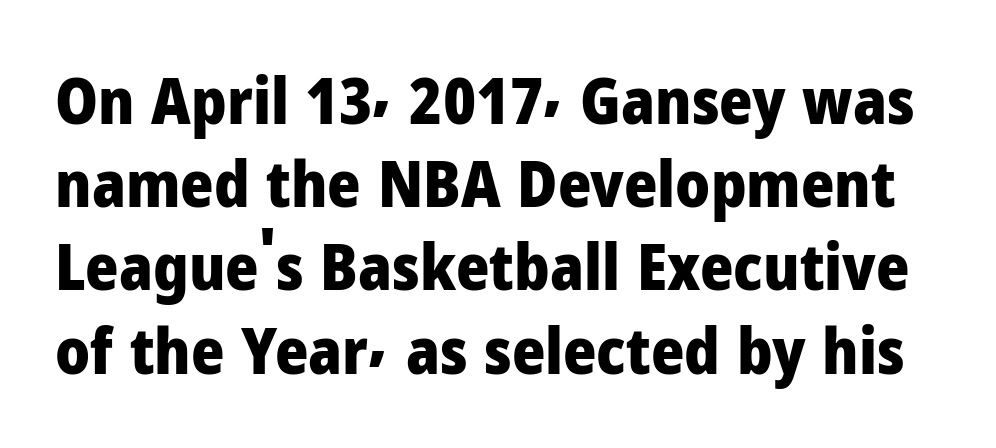
Q: Is the text bold? A: Yes.
Q: Is the text italic (slanted)? A: No, it is upright.
Q: Is the typeface a serif or a sans-serif typeface? A: Sans-serif.
Q: Is the text underlined? A: No.
Q: Is the spacing between letters normal or unusually wide? A: Normal.
Q: Is the spacing between lines tight, normal or loose? A: Normal.
Q: Width (condensed, normal, or wide)? A: Normal.
Q: Stroke contrast? A: Low.
Q: x-height? A: Medium.
Q: Monospaced? A: No.
